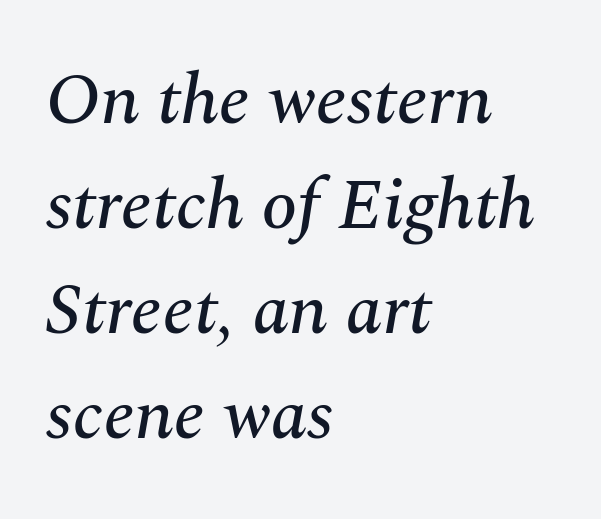
You can tell from the footed stems that serif type was used. One glance says typical: line gaps are just what's usual. The gaps between neighbouring characters are ordinary and unremarkable. The lines are quadded left. A typesetter would call this proportional, since set widths differ per character. Underline: absent.
